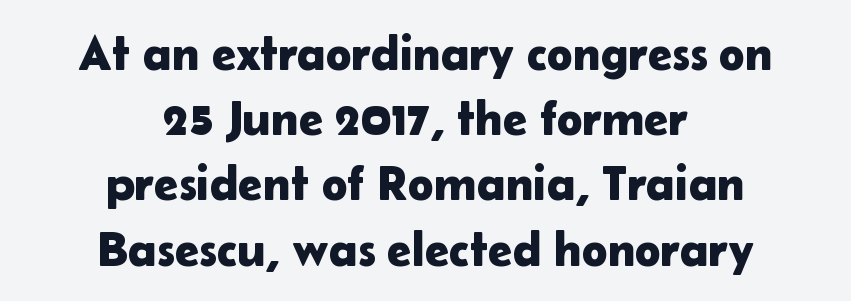
The image shows 49 px sans-serif type, upright; set centered, normal line spacing (1.33x), normal letter spacing, not underlined; low stroke contrast and a medium x-height.
